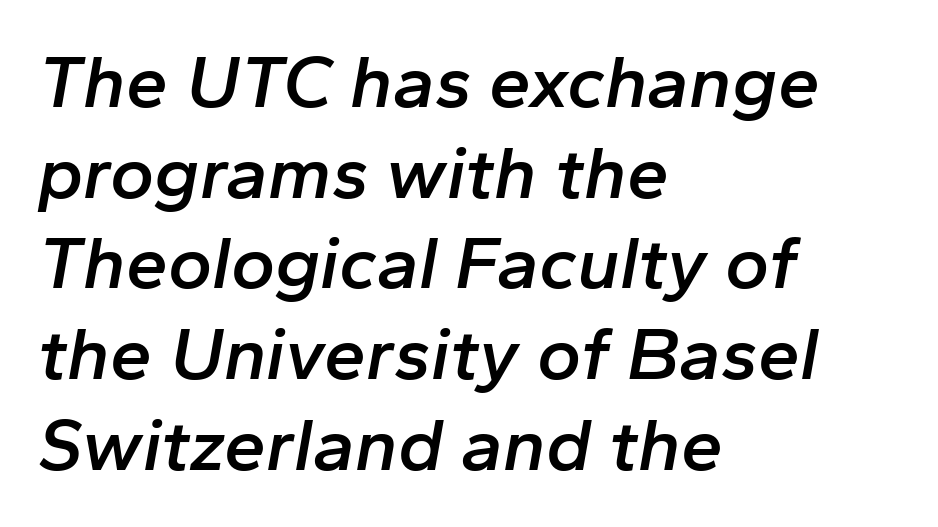
Q: Is the text bold? A: Semi-bold.
Q: Is the text italic (slanted)? A: Yes, it leans right by about 10 degrees.
Q: Is the text underlined? A: No.
Q: How is the paragraph aligned? A: Left-aligned.
Q: Is the spacing between letters normal or unusually wide? A: Normal.
Q: Width (condensed, normal, or wide)? A: Normal.
Q: Stroke contrast? A: Low.
Q: x-height? A: Medium.
Q: Monospaced? A: No.
